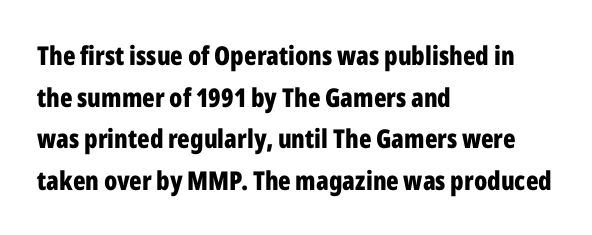
{"italic": "no", "bold": "yes", "underline": "no", "align": "left", "line_spacing": "normal", "line_spacing_ratio": 1.6, "letter_spacing": "normal", "letter_spacing_em": 0.0, "glyph_px": 26}
